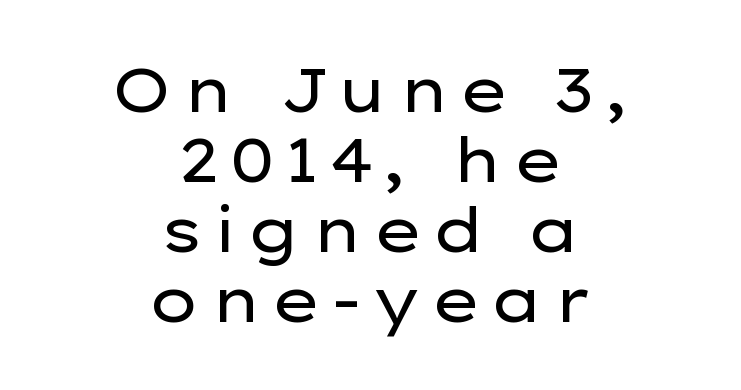
Typeset on center — no edge is straight. The font sits on the lighter half of the weight spectrum, regular included. Descenders are the only things crossing below the line. Is this a fixed-width face? No — the glyphs have proportional, varying widths.
